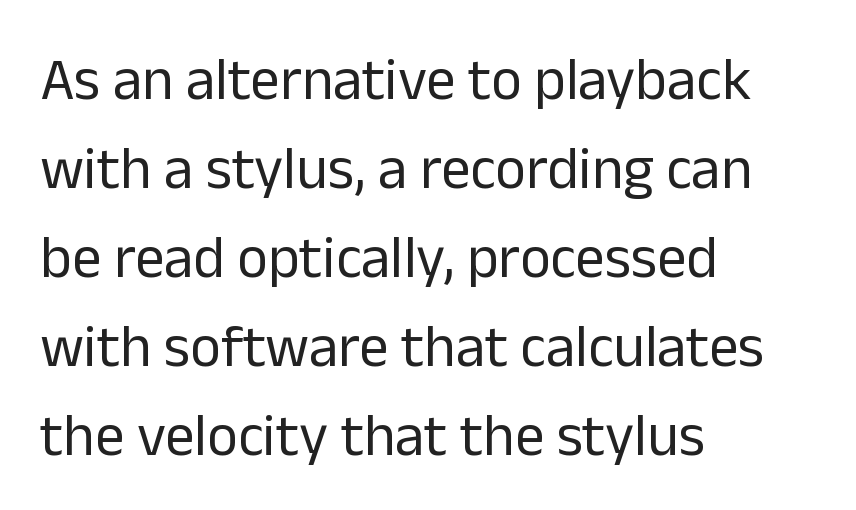
This is not heavy type; no bold has been used. The rendering uses a moderate line-height, typical for paragraphs. Glyph-to-glyph distance matches everyday printed text. Examine the stroke ends and you'll find no serifs. Do the characters align in a grid? No, the font is proportional.
